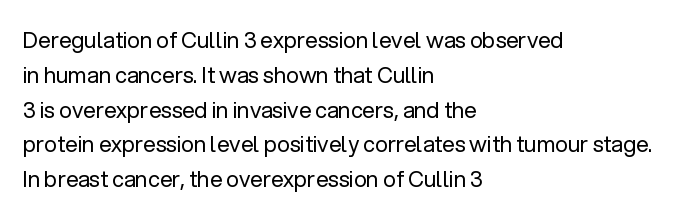
{"italic": "no", "bold": "no", "underline": "no", "align": "left", "line_spacing": "normal", "line_spacing_ratio": 1.58, "letter_spacing": "normal", "letter_spacing_em": 0.0, "glyph_px": 22}
